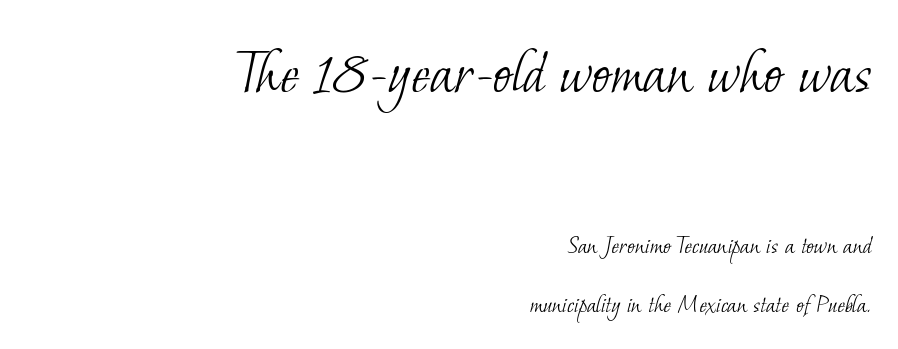
{"serif": "yes", "bold": "no", "weight": "light", "width": "normal", "stroke_contrast": "low", "x_height": "small", "monospaced": "no", "underline": "no", "align": "right", "line_spacing": "loose", "line_spacing_ratio": 2.27, "letter_spacing": "normal", "letter_spacing_em": 0.0, "larger_block": "first", "size_ratio": 2.5, "glyph_px": 65}
